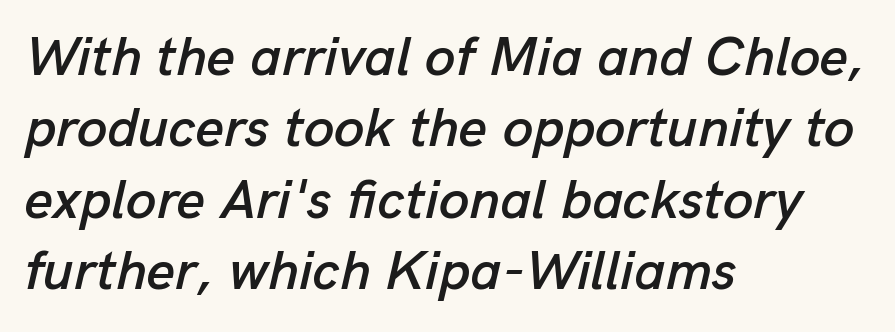
The image shows 55 px text type, italic (leaning right); set left-aligned, normal line spacing (1.3x), normal letter spacing, not underlined; low stroke contrast and a medium x-height.
